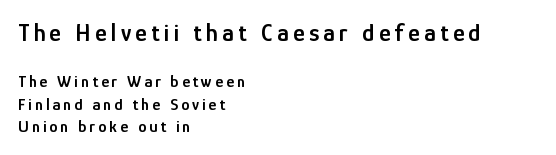
When letters stand straight like this, we call the style roman or upright. Descenders hang freely into open space. Notice the strokes are somewhat thickened but not fully heavy: this is a semibold. A student would notice the top passage is typeset larger than what follows. The rendering anchors every line to the left-hand side. What's the leading like? Ordinary, nothing unusual.
